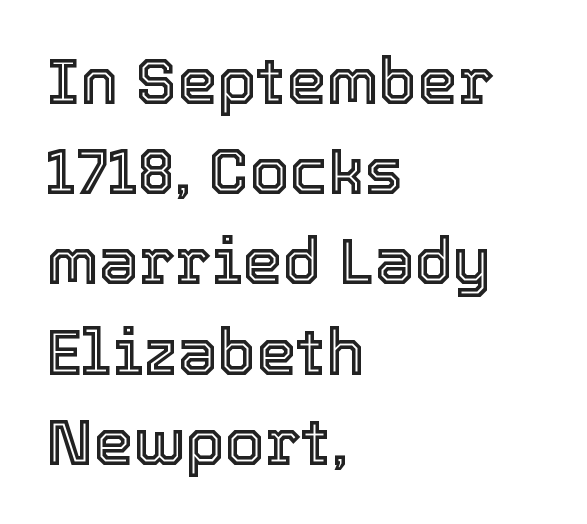
Q: Is the text italic (slanted)? A: No, it is upright.
Q: Is the text underlined? A: No.
Q: How is the paragraph aligned? A: Left-aligned.
Q: Is the spacing between letters normal or unusually wide? A: Normal.
Q: Is the spacing between lines tight, normal or loose? A: Normal.
Q: Width (condensed, normal, or wide)? A: Normal.
Q: x-height? A: Medium.
Q: Monospaced? A: No.
